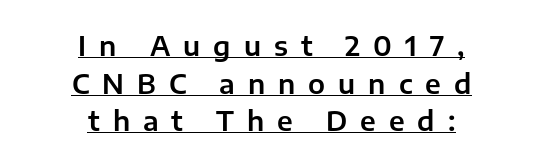
Q: Is the text italic (slanted)? A: No, it is upright.
Q: Is the text underlined? A: Yes.
Q: How is the paragraph aligned? A: Centered.
Q: Is the spacing between letters normal or unusually wide? A: Unusually wide.
Q: Is the spacing between lines tight, normal or loose? A: Normal.
